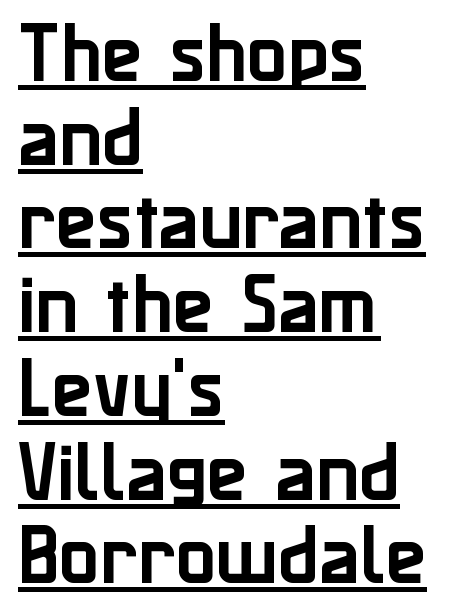
The image shows 67 px sans-serif type, upright; set left-aligned, normal line spacing (1.25x), normal letter spacing, underlined; low stroke contrast and a medium x-height.
